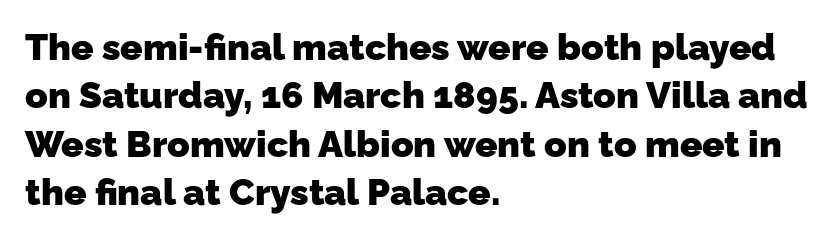
Q: Is the text bold? A: Yes.
Q: Is the typeface a serif or a sans-serif typeface? A: Sans-serif.
Q: Is the text underlined? A: No.
Q: How is the paragraph aligned? A: Left-aligned.
Q: Is the spacing between letters normal or unusually wide? A: Normal.
Q: Is the spacing between lines tight, normal or loose? A: Normal.
Q: Width (condensed, normal, or wide)? A: Normal.
Q: Stroke contrast? A: Low.
Q: x-height? A: Medium.
Q: Monospaced? A: No.
